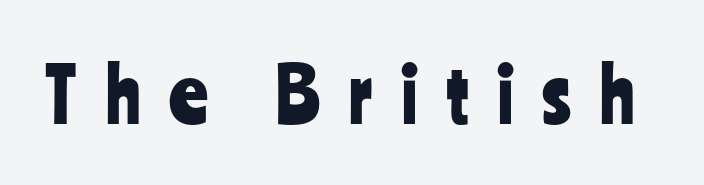
Q: Is the text italic (slanted)? A: No, it is upright.
Q: Is the typeface a serif or a sans-serif typeface? A: Sans-serif.
Q: Is the text underlined? A: No.
Q: Is the spacing between letters normal or unusually wide? A: Unusually wide.
Q: Width (condensed, normal, or wide)? A: Condensed.
Q: Stroke contrast? A: Low.
Q: x-height? A: Medium.
Q: Monospaced? A: No.
